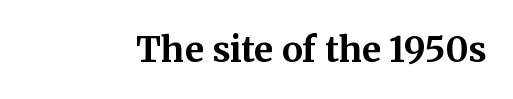
{"serif": "yes", "italic": "no", "bold": "yes", "weight": "bold", "width": "normal", "stroke_contrast": "medium", "x_height": "medium", "monospaced": "no", "underline": "no", "letter_spacing": "normal", "letter_spacing_em": 0.0, "glyph_px": 35}
